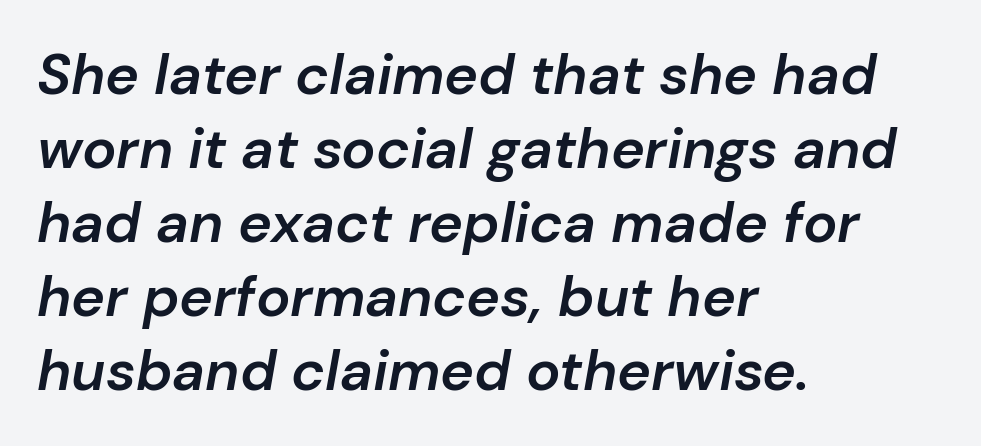
Q: Is the text bold? A: Semi-bold.
Q: Is the text italic (slanted)? A: Yes, it leans right by about 10 degrees.
Q: Is the text underlined? A: No.
Q: How is the paragraph aligned? A: Left-aligned.
Q: Is the spacing between letters normal or unusually wide? A: Normal.
Q: Is the spacing between lines tight, normal or loose? A: Normal.
Q: Width (condensed, normal, or wide)? A: Normal.
Q: Stroke contrast? A: Low.
Q: x-height? A: Medium.
Q: Monospaced? A: No.
